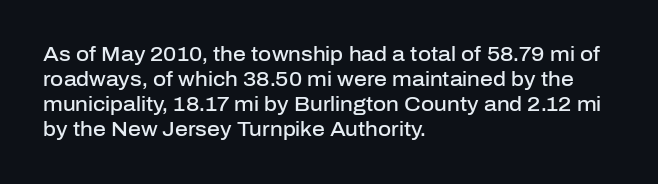
{"italic": "no", "bold": "semi", "underline": "no", "align": "left", "line_spacing": "normal", "line_spacing_ratio": 1.25, "letter_spacing": "normal", "letter_spacing_em": 0.0, "glyph_px": 20}
